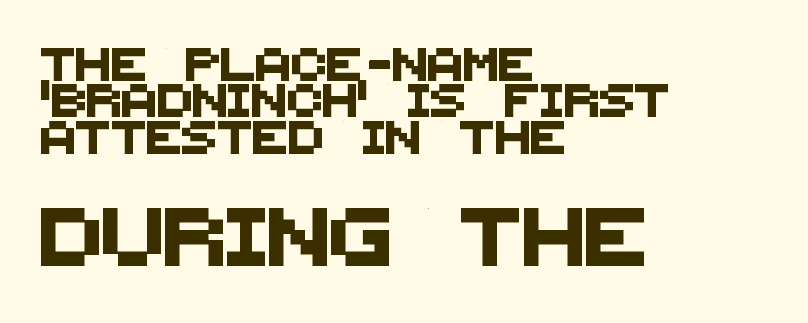
This sample has the flowing, uneven cadence of proportional lettering. The rendering enlarges the type as you move from the upper chunk to the lower. The ragged edge is on the right, which tells us the setting is flush left. Leading is clearly below the norm, producing a dense column. You could call the tracking neutral — neither tight nor loose. Descenders hang freely into open space.
